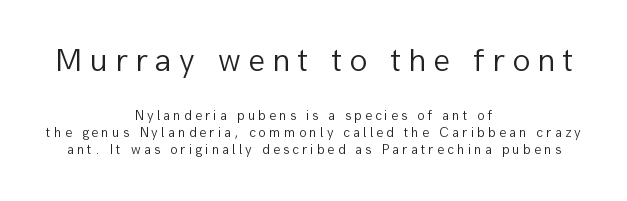
Stroke terminals: plain, sans-serif. Character widths vary here, with narrow letters taking less room than wide ones. Designer's note — italics off, roman on. These glyphs show unthickened strokes, regular width or finer. Type size steps down from the first block to the second.
